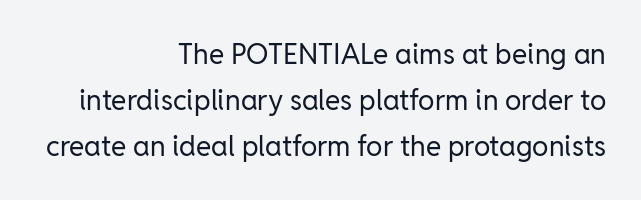
The image shows 28 px regular-weight sans-serif type, upright; set right-aligned, normal line spacing (1.64x), normal letter spacing, not underlined; low stroke contrast and a medium x-height.
